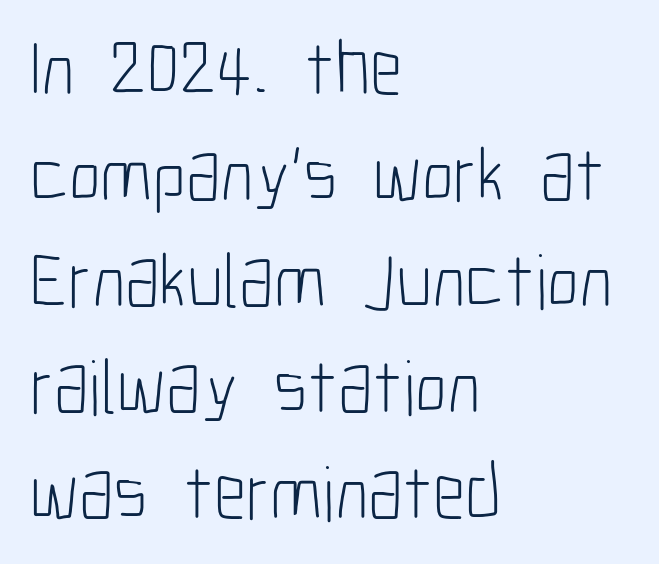
The image shows 78 px light, condensed sans-serif type, upright; set left-aligned, normal line spacing (1.36x), normal letter spacing, not underlined; low stroke contrast and a medium x-height.
